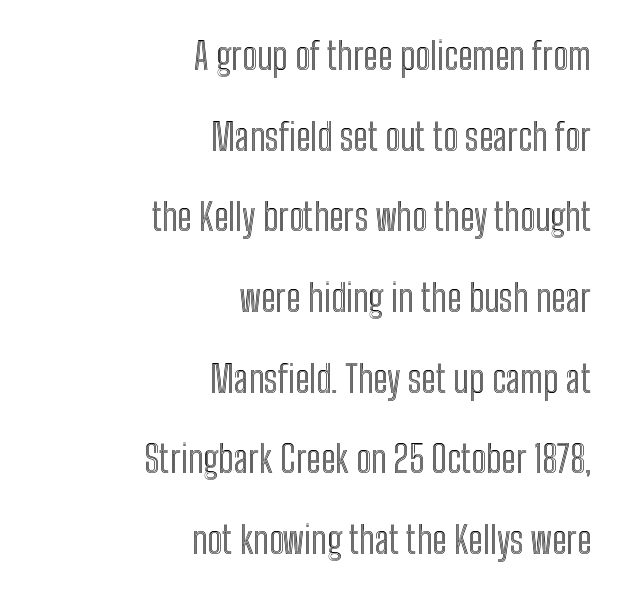
A typesetter would call this zero additional tracking. How would I describe the line gaps? Wide and relaxed. The setting favours the right margin, as signatures and pull-quotes sometimes do. Unmarked baselines from the first word to the last. Rendered with straight, roman letterforms. The face used here is proportionally spaced, like ordinary book or web type.
